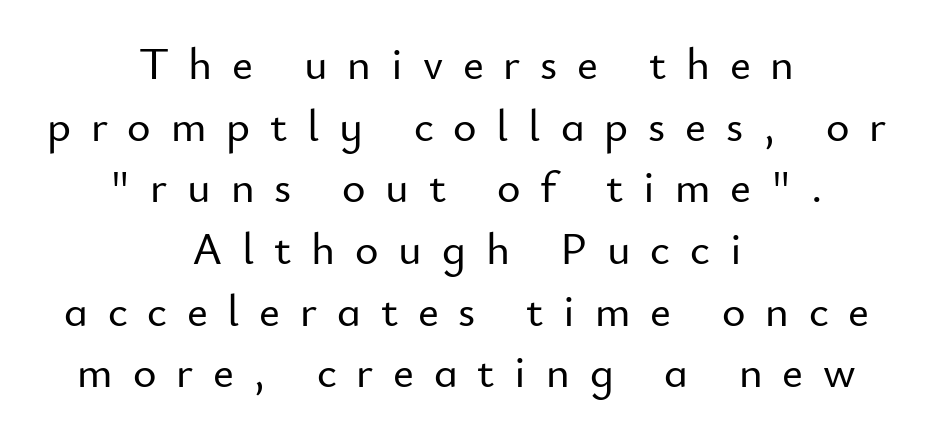
The image shows 45 px sans-serif type, upright; set centered, normal line spacing (1.37x), unusually wide letter spacing (+0.44 em), not underlined; low stroke contrast and a small x-height.
